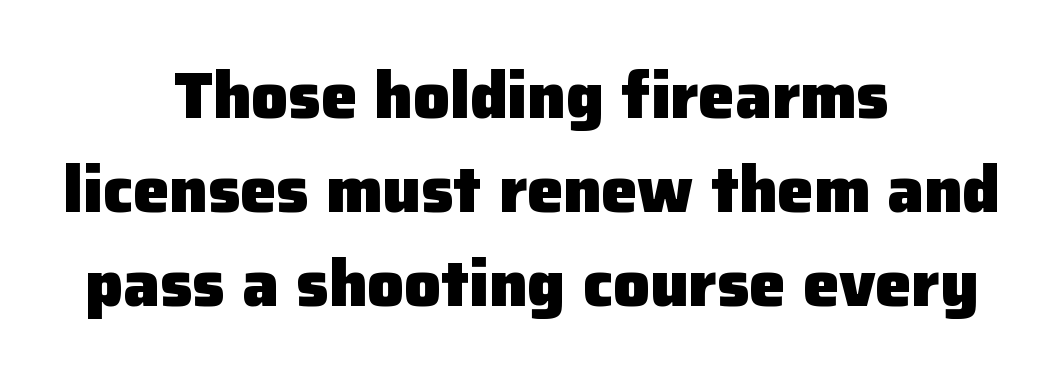
{"serif": "no", "italic": "no", "bold": "yes", "weight": "heavy", "width": "normal", "stroke_contrast": "low", "x_height": "medium", "monospaced": "no", "underline": "no", "align": "center", "line_spacing": "normal", "line_spacing_ratio": 1.45, "letter_spacing": "normal", "letter_spacing_em": 0.0, "glyph_px": 65}
